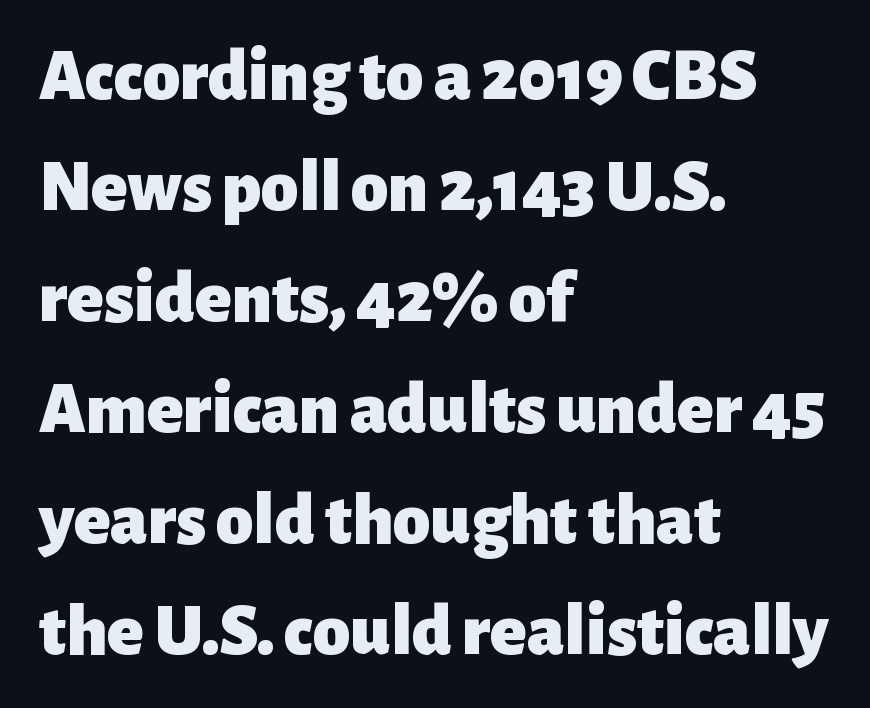
{"serif": "no", "italic": "no", "bold": "yes", "weight": "heavy", "width": "normal", "stroke_contrast": "low", "x_height": "medium", "monospaced": "no", "underline": "no", "align": "left", "line_spacing": "normal", "line_spacing_ratio": 1.48, "letter_spacing": "normal", "letter_spacing_em": 0.0, "glyph_px": 75}
